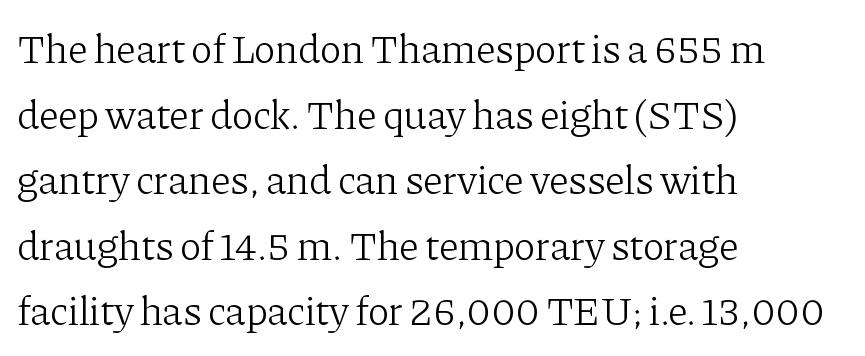
Q: Is the text bold? A: No.
Q: Is the text italic (slanted)? A: No, it is upright.
Q: Is the typeface a serif or a sans-serif typeface? A: Serif.
Q: Is the text underlined? A: No.
Q: How is the paragraph aligned? A: Left-aligned.
Q: Is the spacing between letters normal or unusually wide? A: Normal.
Q: Is the spacing between lines tight, normal or loose? A: Normal.
Q: Width (condensed, normal, or wide)? A: Normal.
Q: Stroke contrast? A: Low.
Q: x-height? A: Medium.
Q: Monospaced? A: No.
